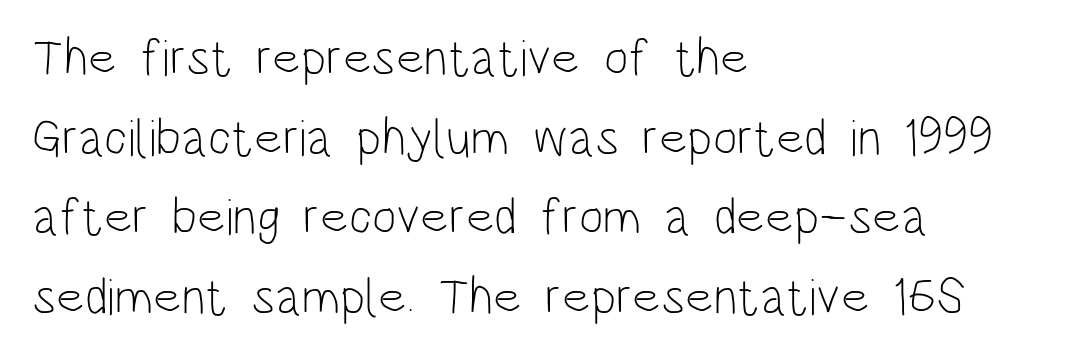
Q: Is the text bold? A: No.
Q: Is the text italic (slanted)? A: No, it is upright.
Q: Is the typeface a serif or a sans-serif typeface? A: Sans-serif.
Q: Is the text underlined? A: No.
Q: How is the paragraph aligned? A: Left-aligned.
Q: Is the spacing between letters normal or unusually wide? A: Normal.
Q: Is the spacing between lines tight, normal or loose? A: Normal.
Q: Width (condensed, normal, or wide)? A: Condensed.
Q: Stroke contrast? A: Low.
Q: x-height? A: Large.
Q: Monospaced? A: No.
